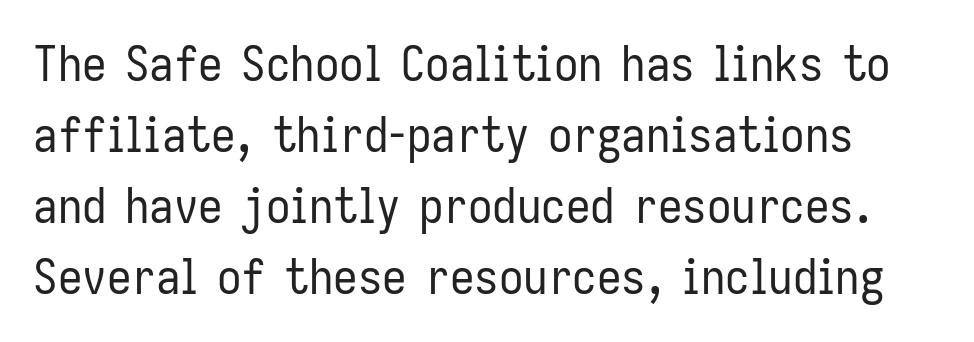
Bold? No — there's no thickening of the strokes. The characters display no serif detailing; their extremities are plain. A roman cut, with each character standing at attention. Looks like regular typesetting: each glyph gets only the width it needs. Successive baselines arrive at the customary interval. The specimen omits any rule beneath the text block's lines.
